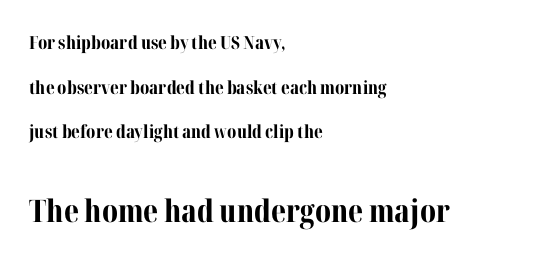
{"serif": "yes", "italic": "no", "bold": "yes", "weight": "bold", "width": "normal", "stroke_contrast": "medium", "x_height": "medium", "monospaced": "no", "underline": "no", "align": "left", "line_spacing": "loose", "line_spacing_ratio": 2.48, "letter_spacing": "normal", "letter_spacing_em": 0.0, "larger_block": "second", "size_ratio": 1.72, "glyph_px": 31}
